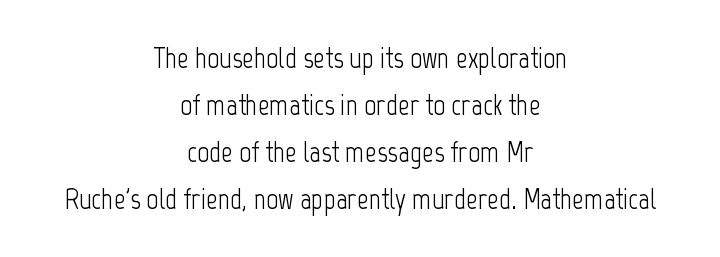
The passage shown is not bold in any degree. Ordinary non-slanted type is in use. Descender tails drop into unmarked territory. To sum up the face: it is a sans, with no serifs.
